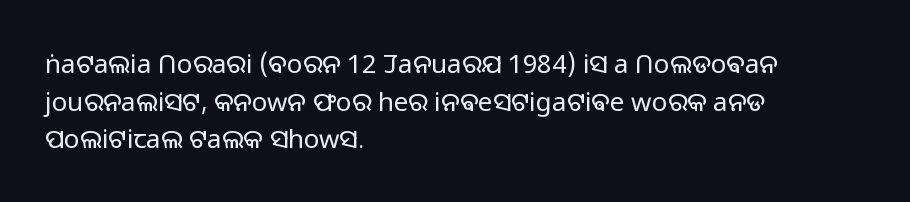
Q: Is the text bold? A: No.
Q: Is the text italic (slanted)? A: No, it is upright.
Q: Is the text underlined? A: No.
Q: How is the paragraph aligned? A: Left-aligned.
Q: Is the spacing between letters normal or unusually wide? A: Normal.
Q: Is the spacing between lines tight, normal or loose? A: Normal.
